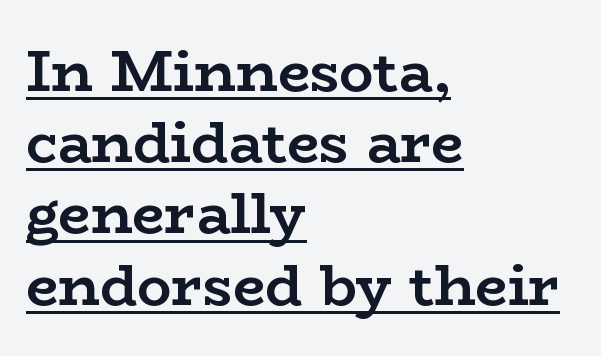
The image shows 57 px semibold, wide serif type, upright; set left-aligned, normal line spacing (1.25x), normal letter spacing, underlined; low stroke contrast and a medium x-height.
